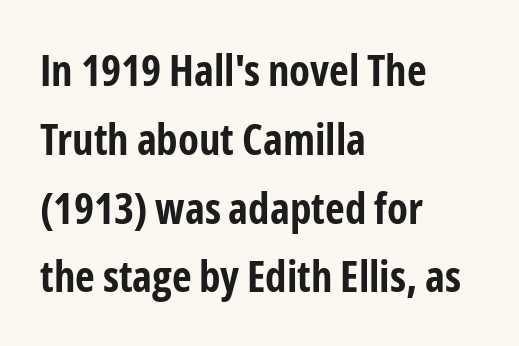
The typeface chosen for these lines omits serifs. Character widths vary here, with narrow letters taking less room than wide ones. Each word holds together tightly as a unit, with standard inter-letter gaps. The characters look thick and weighty, a clear bold. The designer left line spacing at the default. This is roman type, the default non-slanted kind.
